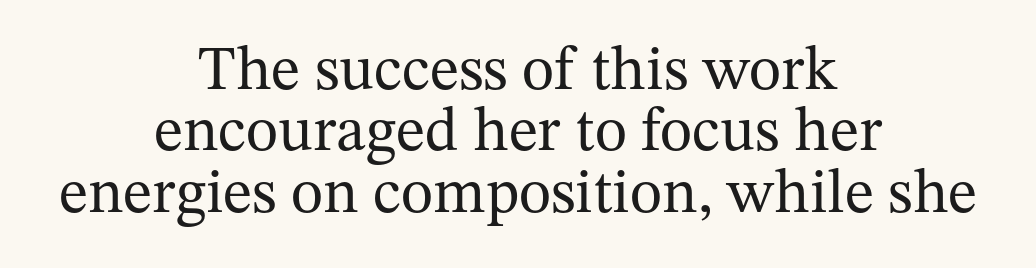
Q: Is the text bold? A: No.
Q: Is the text italic (slanted)? A: No, it is upright.
Q: Is the typeface a serif or a sans-serif typeface? A: Serif.
Q: Is the text underlined? A: No.
Q: How is the paragraph aligned? A: Centered.
Q: Is the spacing between letters normal or unusually wide? A: Normal.
Q: Is the spacing between lines tight, normal or loose? A: Tight.
Q: Width (condensed, normal, or wide)? A: Normal.
Q: Stroke contrast? A: Medium.
Q: x-height? A: Medium.
Q: Monospaced? A: No.
